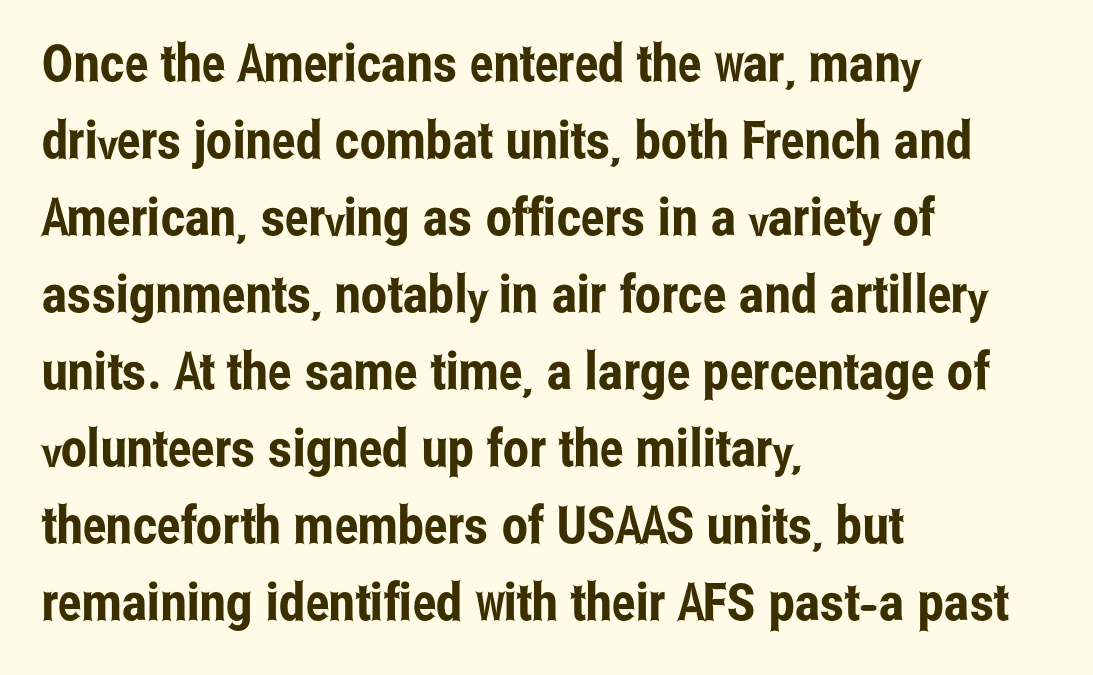
The line-height multiplier appears to be the usual default. Designer's note — italics off, roman on. A sans-serif font was chosen for this passage. Horizontally, the lines are justified to the leading edge only. Proportional: the letters do not fall into vertical columns. The gaps between neighbouring characters are ordinary and unremarkable.
